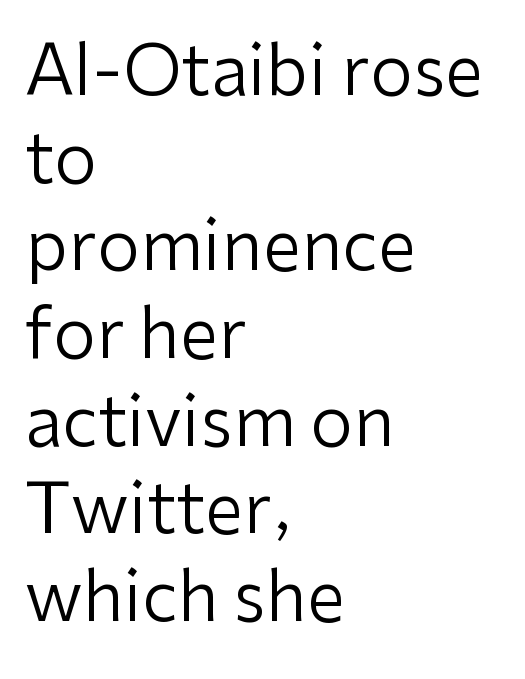
{"serif": "no", "italic": "no", "bold": "no", "weight": "regular", "width": "normal", "stroke_contrast": "low", "x_height": "medium", "monospaced": "no", "underline": "no", "align": "left", "line_spacing": "normal", "line_spacing_ratio": 1.27, "letter_spacing": "normal", "letter_spacing_em": 0.0, "glyph_px": 69}
